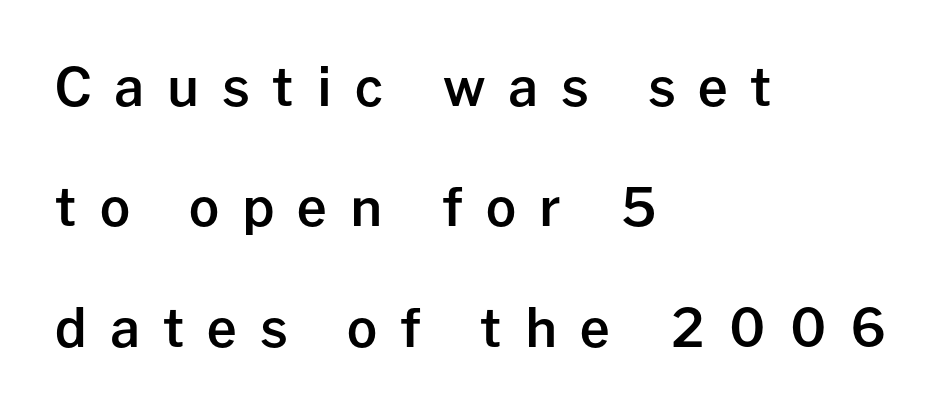
{"serif": "no", "italic": "no", "bold": "semi", "weight": "semibold", "width": "normal", "stroke_contrast": "low", "x_height": "medium", "monospaced": "no", "underline": "no", "align": "left", "line_spacing": "loose", "line_spacing_ratio": 2.27, "letter_spacing": "wide", "letter_spacing_em": 0.43, "glyph_px": 53}
